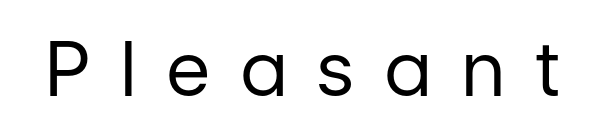
{"serif": "no", "italic": "no", "bold": "no", "weight": "regular", "width": "normal", "stroke_contrast": "low", "x_height": "medium", "monospaced": "no", "underline": "no", "letter_spacing": "wide", "letter_spacing_em": 0.42, "glyph_px": 75}
